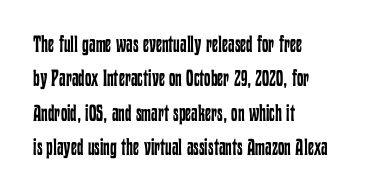
Q: Is the text bold? A: No.
Q: Is the text italic (slanted)? A: No, it is upright.
Q: Is the text underlined? A: No.
Q: How is the paragraph aligned? A: Left-aligned.
Q: Is the spacing between letters normal or unusually wide? A: Normal.
Q: Is the spacing between lines tight, normal or loose? A: Normal.
